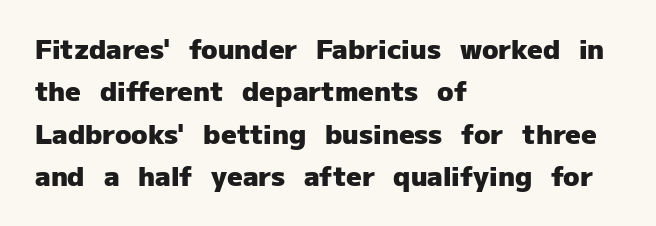
Q: Is the text bold? A: Yes.
Q: Is the text italic (slanted)? A: No, it is upright.
Q: Is the text underlined? A: No.
Q: How is the paragraph aligned? A: Left-aligned.
Q: Is the spacing between letters normal or unusually wide? A: Normal.
Q: Is the spacing between lines tight, normal or loose? A: Normal.
